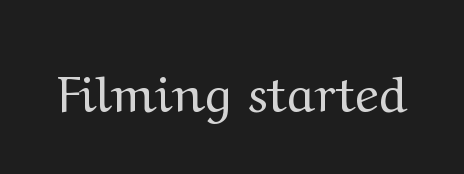
The image shows 51 px regular-weight, wide serif type, upright; set normal letter spacing, not underlined; medium stroke contrast and a medium x-height.
